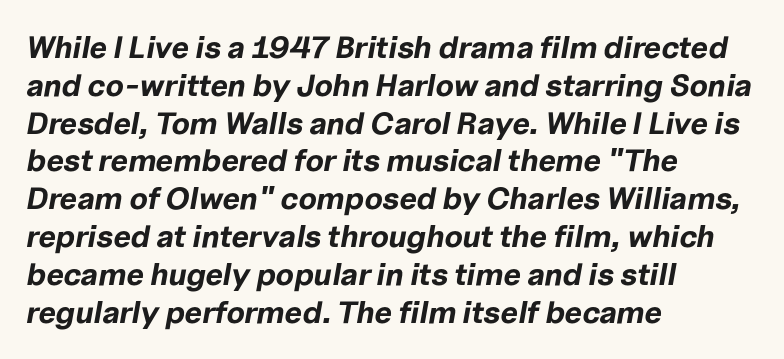
Q: Is the text bold? A: Yes.
Q: Is the text italic (slanted)? A: Yes, it leans right by about 10 degrees.
Q: Is the text underlined? A: No.
Q: How is the paragraph aligned? A: Left-aligned.
Q: Is the spacing between letters normal or unusually wide? A: Normal.
Q: Width (condensed, normal, or wide)? A: Normal.
Q: Stroke contrast? A: Low.
Q: x-height? A: Medium.
Q: Monospaced? A: No.
